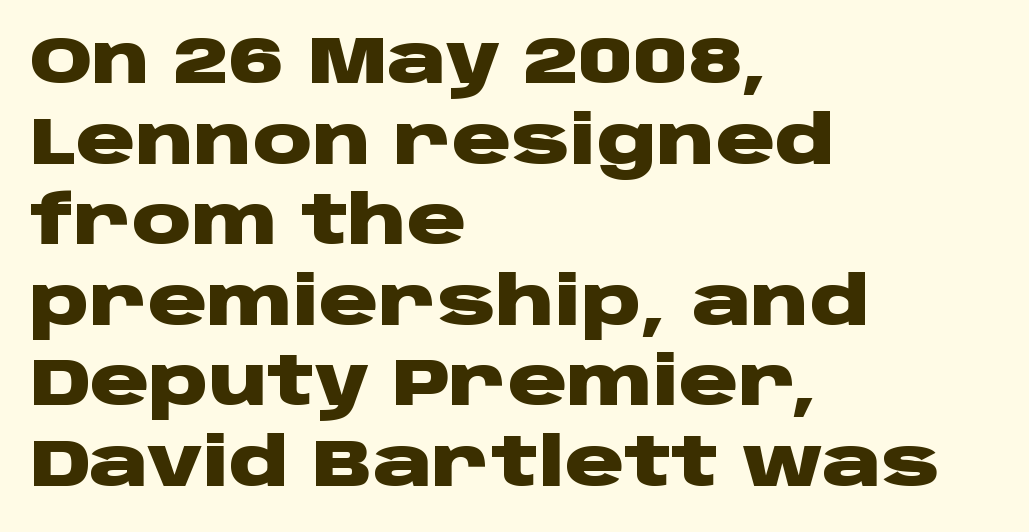
The image shows 66 px heavy, wide sans-serif type, upright; set left-aligned, line spacing 1.22x, normal letter spacing, not underlined; low stroke contrast and a large x-height.
